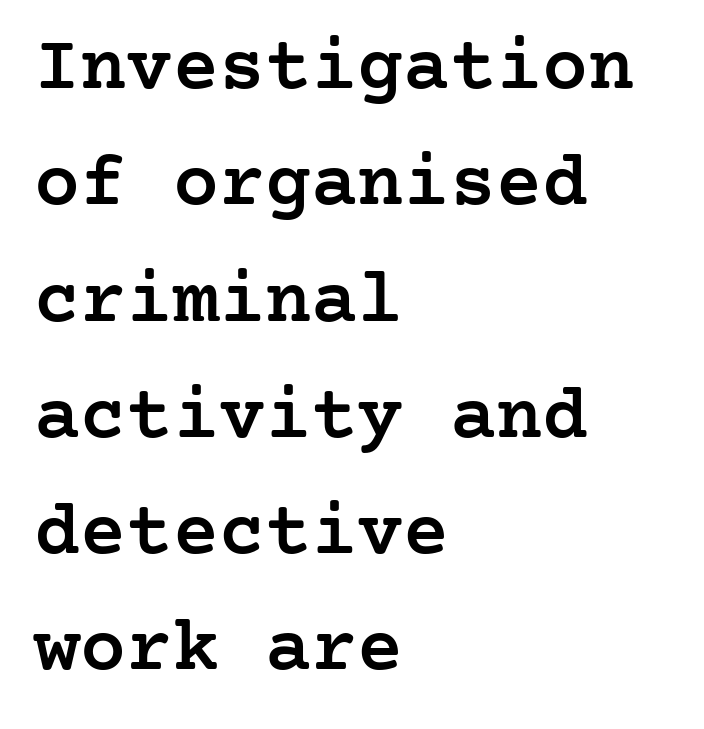
The image shows 77 px semibold serif type, upright; set left-aligned, normal line spacing (1.51x), normal letter spacing, not underlined; low stroke contrast and a medium x-height.
